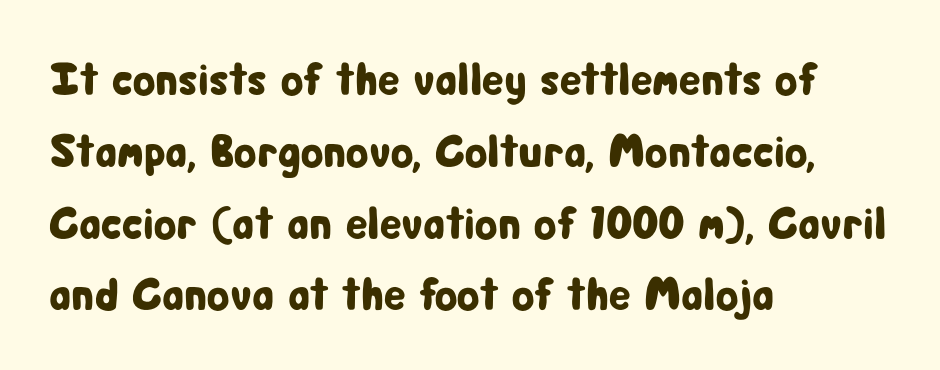
The image shows 46 px condensed sans-serif type, upright; set left-aligned, normal line spacing (1.56x), normal letter spacing, not underlined; low stroke contrast and a medium x-height.
